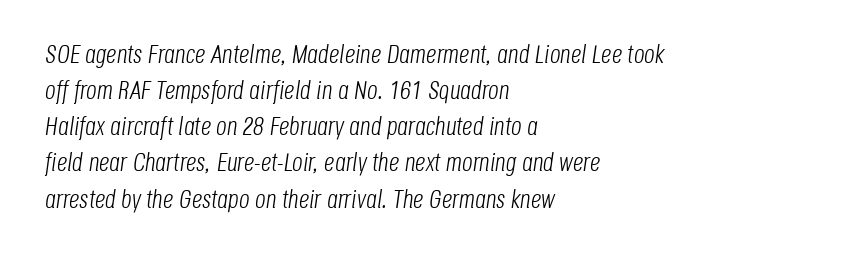
{"italic": "yes", "lean": "right", "slant_degrees": 8, "bold": "no", "underline": "no", "align": "left", "line_spacing": "normal", "line_spacing_ratio": 1.39, "letter_spacing": "normal", "letter_spacing_em": 0.0, "glyph_px": 26}
